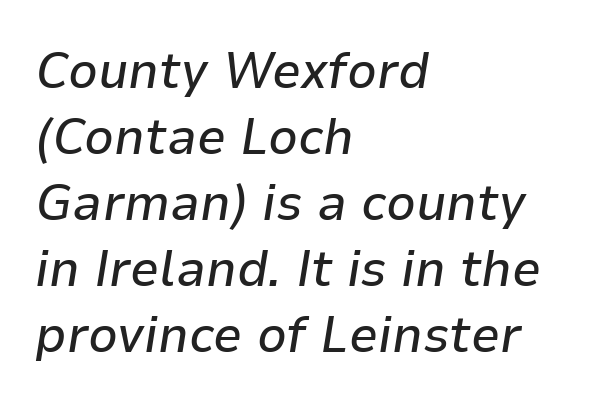
{"italic": "yes", "lean": "right", "slant_degrees": 9, "width": "normal", "stroke_contrast": "low", "x_height": "medium", "monospaced": "no", "underline": "no", "align": "left", "line_spacing": "normal", "line_spacing_ratio": 1.27, "letter_spacing": "normal", "letter_spacing_em": 0.0, "glyph_px": 52}
